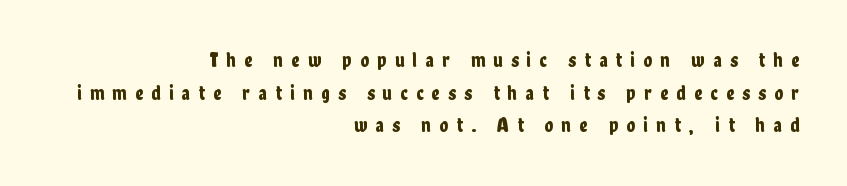
{"italic": "no", "underline": "no", "align": "right", "line_spacing": "normal", "line_spacing_ratio": 1.63, "letter_spacing": "wide", "letter_spacing_em": 0.42, "glyph_px": 20}
